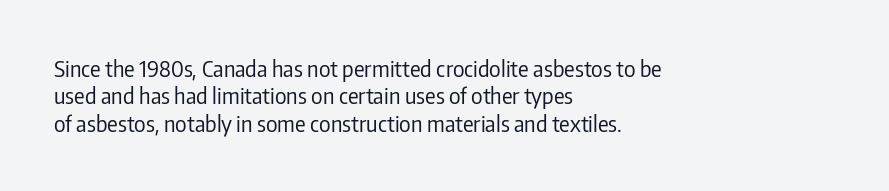
{"italic": "no", "bold": "no", "underline": "no", "align": "left", "line_spacing_ratio": 1.24, "letter_spacing": "normal", "letter_spacing_em": 0.0, "glyph_px": 22}
